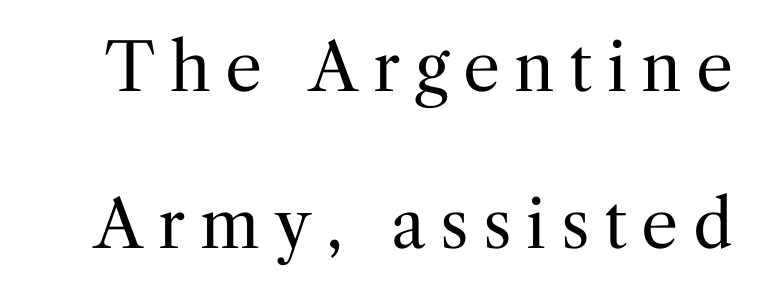
Posture: vertical. A serif font was chosen for this passage. Students, observe: this is what heavily led, spacious text looks like. Lines of text with bare space underneath. Heaviness? Minimal to ordinary, like unemphasized prose.
